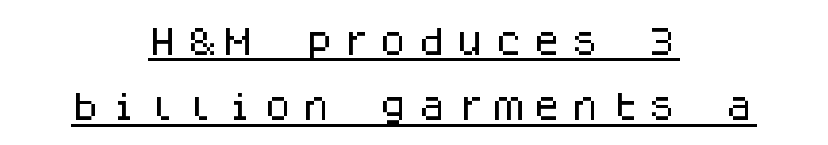
Q: Is the text italic (slanted)? A: No, it is upright.
Q: Is the typeface a serif or a sans-serif typeface? A: Sans-serif.
Q: Is the text underlined? A: Yes.
Q: How is the paragraph aligned? A: Centered.
Q: Is the spacing between letters normal or unusually wide? A: Unusually wide.
Q: Is the spacing between lines tight, normal or loose? A: Loose.
Q: Width (condensed, normal, or wide)? A: Normal.
Q: Stroke contrast? A: Low.
Q: x-height? A: Large.
Q: Monospaced? A: Yes.
